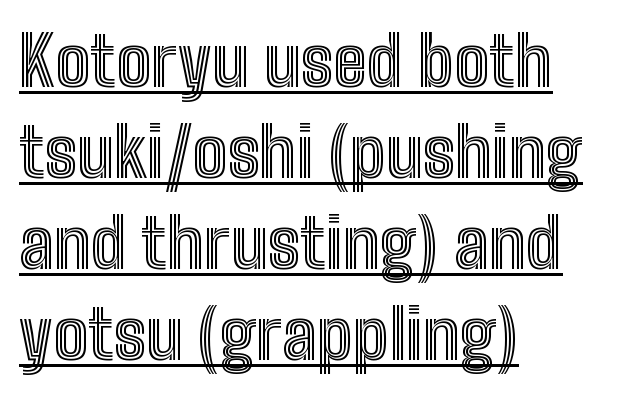
The image shows 69 px condensed type, upright; set left-aligned, normal line spacing (1.32x), normal letter spacing, underlined; a medium x-height.
